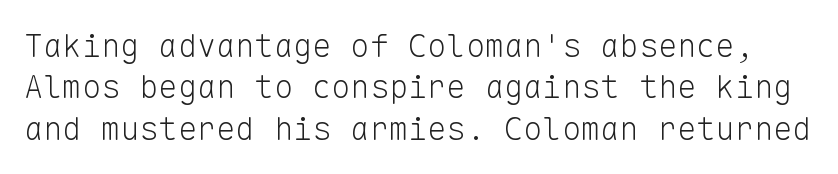
Q: Is the text bold? A: No.
Q: Is the text italic (slanted)? A: No, it is upright.
Q: Is the typeface a serif or a sans-serif typeface? A: Sans-serif.
Q: Is the text underlined? A: No.
Q: Is the spacing between letters normal or unusually wide? A: Normal.
Q: Is the spacing between lines tight, normal or loose? A: Normal.
Q: Width (condensed, normal, or wide)? A: Normal.
Q: Stroke contrast? A: Low.
Q: x-height? A: Medium.
Q: Monospaced? A: Yes.
